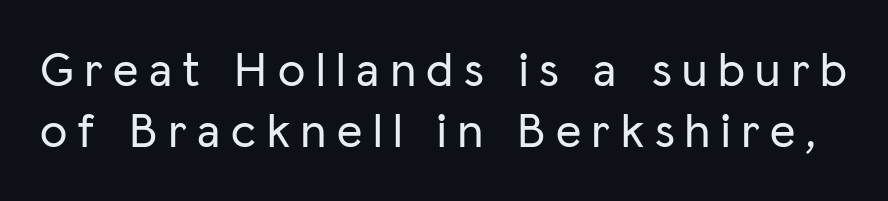
The image shows 49 px sans-serif type, upright; set line spacing 1.24x, unusually wide letter spacing (+0.22 em), not underlined; low stroke contrast and a medium x-height.
